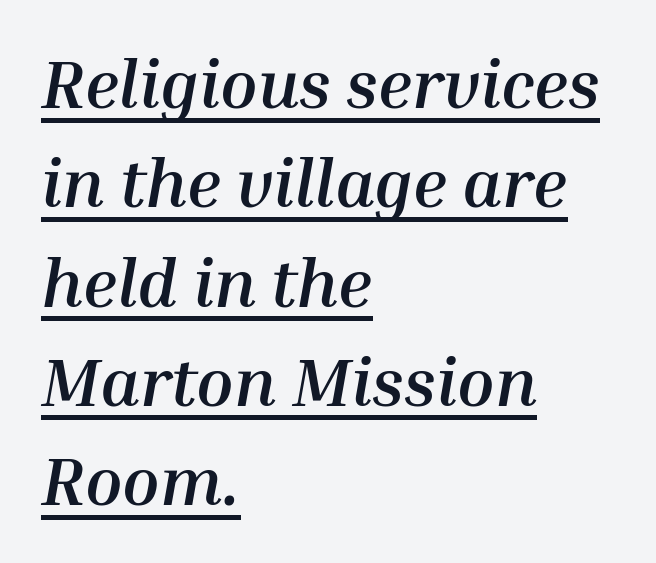
The line texture is even and compact thanks to regular tracking. A typesetter would call this leading conventional body-copy spacing. Underlining? Definitely there. Heavy-handed strokes throughout: this text is bold. Left-aligned paragraph, ragged on the right.
